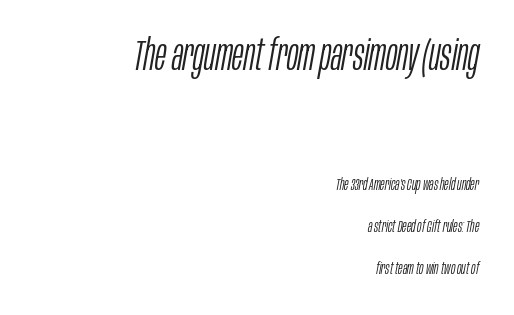
Q: Is the text bold? A: No.
Q: Is the text italic (slanted)? A: Yes, it leans right by about 10 degrees.
Q: Is the text underlined? A: No.
Q: How is the paragraph aligned? A: Right-aligned.
Q: Is the spacing between letters normal or unusually wide? A: Normal.
Q: Is the spacing between lines tight, normal or loose? A: Loose.
Q: Which block of text is set in a larger size, the first (top) or the second (bottom)? A: The first (top) one.
Q: Width (condensed, normal, or wide)? A: Condensed.
Q: Stroke contrast? A: Low.
Q: x-height? A: Large.
Q: Monospaced? A: No.
